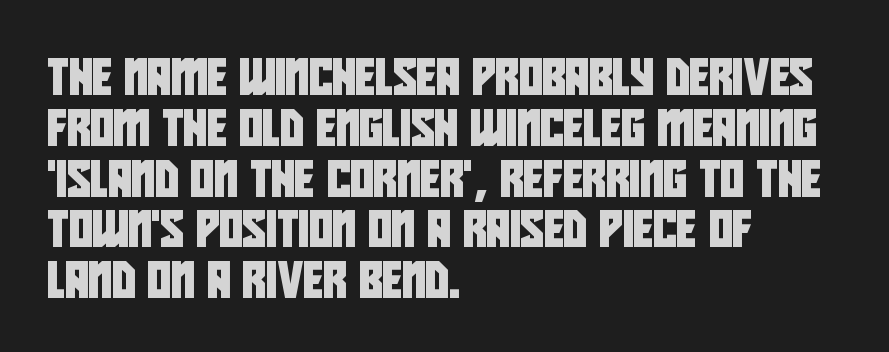
{"serif": "no", "width": "condensed", "stroke_contrast": "low", "x_height": "large", "monospaced": "no", "underline": "no", "align": "left", "line_spacing": "normal", "line_spacing_ratio": 1.41, "letter_spacing": "normal", "letter_spacing_em": 0.0, "glyph_px": 36}
